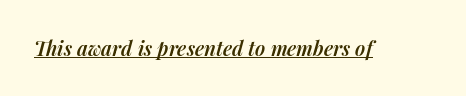
{"italic": "yes", "lean": "right", "slant_degrees": 14, "bold": "semi", "underline": "yes", "letter_spacing": "normal", "letter_spacing_em": 0.0, "glyph_px": 20}
